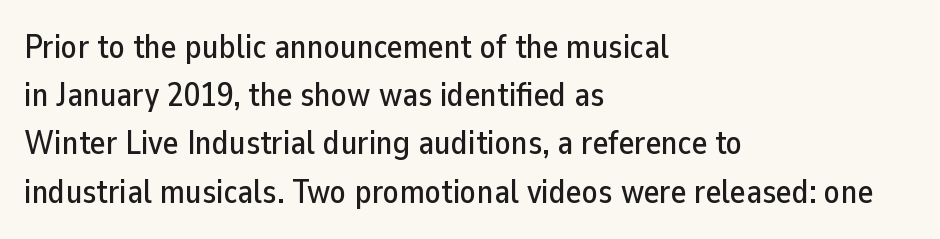
The image shows 33 px sans-serif type, upright; set left-aligned, normal line spacing (1.46x), normal letter spacing, not underlined; low stroke contrast and a medium x-height.
